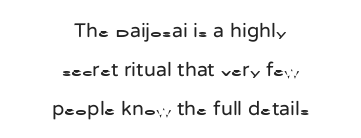
No extra tracking has been applied to these lines. The block of text is sparse from top to bottom, with ample space between rows. Quick note: not italic, upright. The rendering positions every line midway between the sides. The characters are drawn with everyday or finer stroke widths. The string is rendered with underlining switched off.
